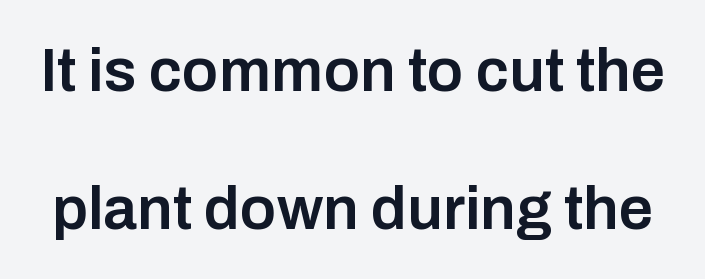
{"serif": "no", "italic": "no", "bold": "semi", "weight": "semibold", "width": "normal", "stroke_contrast": "low", "x_height": "medium", "monospaced": "no", "underline": "no", "line_spacing": "loose", "line_spacing_ratio": 2.26, "letter_spacing": "normal", "letter_spacing_em": 0.0, "glyph_px": 61}
